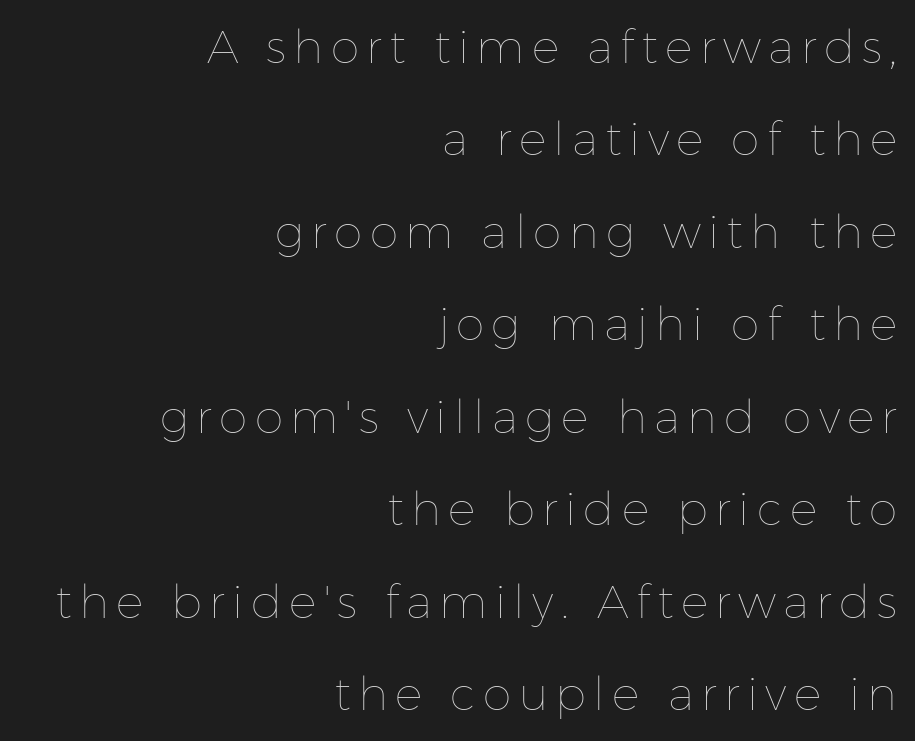
{"italic": "no", "bold": "no", "weight": "thin", "width": "normal", "stroke_contrast": "low", "x_height": "medium", "monospaced": "no", "underline": "no", "align": "right", "line_spacing": "loose", "line_spacing_ratio": 2.01, "glyph_px": 46}
